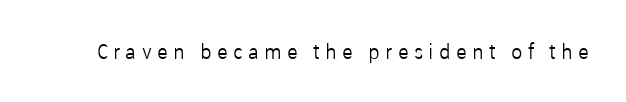
The image shows 21 px text type, upright; set unusually wide letter spacing (+0.25 em), not underlined.
